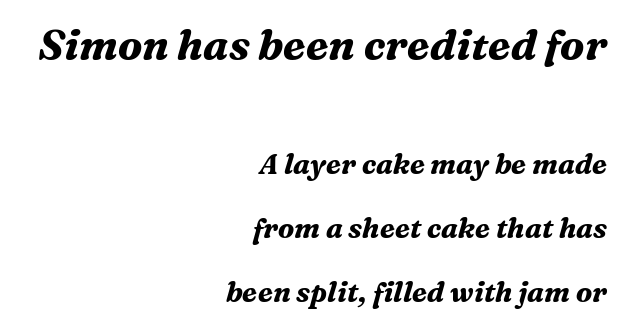
The image shows 42 px bold serif type, italic (leaning right); set right-aligned, loose line spacing (2.28x), normal letter spacing, not underlined; the first (top) block is 1.5x larger; medium stroke contrast and a medium x-height.
